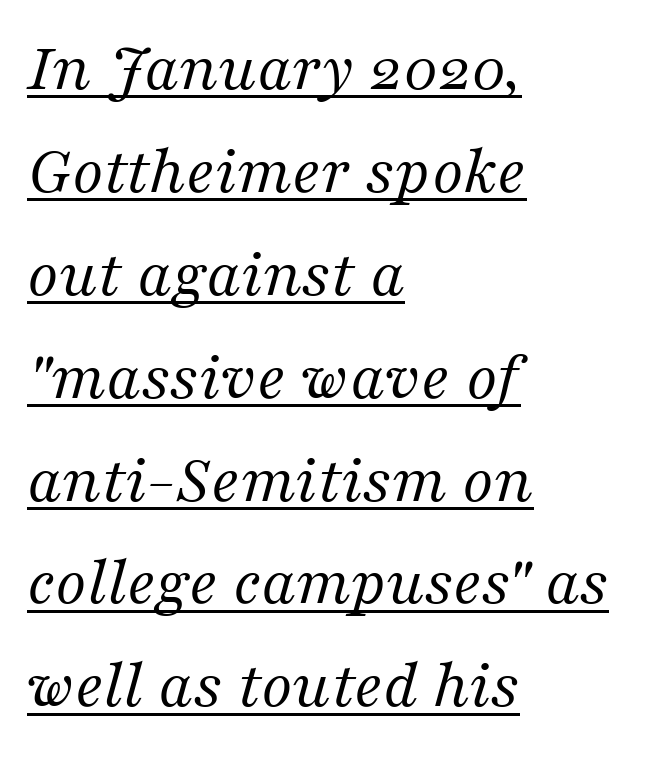
Nothing heavy about these letters — not bold at all. Think of a printed novel: that variable character pitch is what you see here. How would I describe the line gaps? Plain and ordinary. The line texture is even and compact thanks to regular tracking.
